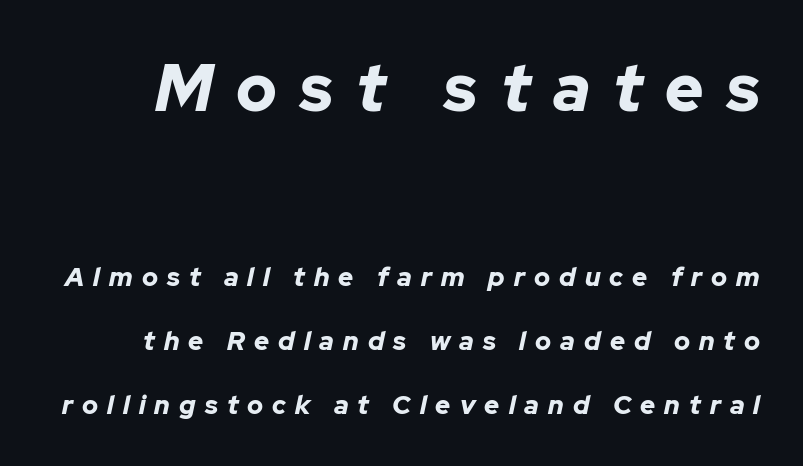
Does the lettering tilt? It does — this is italic. The passage shown is typed in a proportional face where columns would drift. Bold? Absolutely — the strokes are thick and heavy. You could only call the tracking loose — the letters float apart. Type size steps down from the first block to the second.
